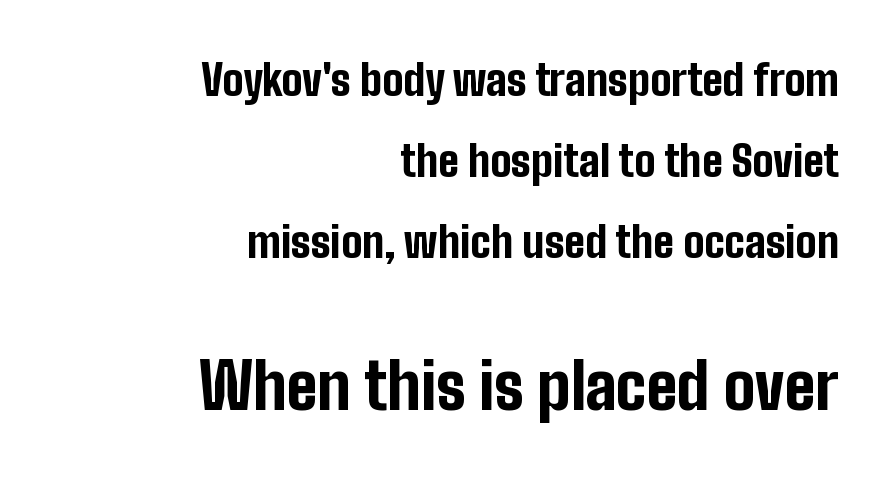
Q: Is the text bold? A: Yes.
Q: Is the text italic (slanted)? A: No, it is upright.
Q: Is the typeface a serif or a sans-serif typeface? A: Sans-serif.
Q: Is the text underlined? A: No.
Q: How is the paragraph aligned? A: Right-aligned.
Q: Is the spacing between letters normal or unusually wide? A: Normal.
Q: Is the spacing between lines tight, normal or loose? A: Loose.
Q: Which block of text is set in a larger size, the first (top) or the second (bottom)? A: The second (bottom) one.
Q: Width (condensed, normal, or wide)? A: Condensed.
Q: Stroke contrast? A: Low.
Q: x-height? A: Medium.
Q: Monospaced? A: No.
